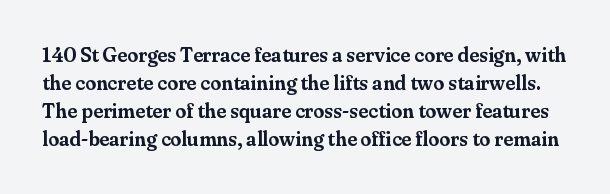
Q: Is the text italic (slanted)? A: No, it is upright.
Q: Is the text underlined? A: No.
Q: Is the spacing between letters normal or unusually wide? A: Normal.
Q: Is the spacing between lines tight, normal or loose? A: Normal.
